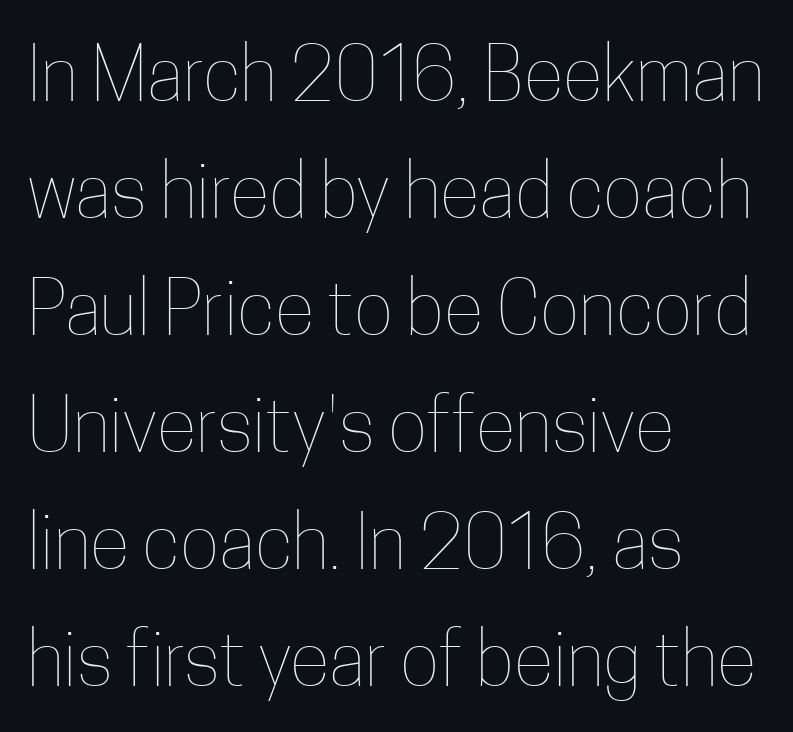
Q: Is the text bold? A: No.
Q: Is the text italic (slanted)? A: No, it is upright.
Q: Is the text underlined? A: No.
Q: How is the paragraph aligned? A: Left-aligned.
Q: Is the spacing between letters normal or unusually wide? A: Normal.
Q: Is the spacing between lines tight, normal or loose? A: Normal.
Q: Width (condensed, normal, or wide)? A: Condensed.
Q: Stroke contrast? A: Low.
Q: x-height? A: Medium.
Q: Monospaced? A: No.
